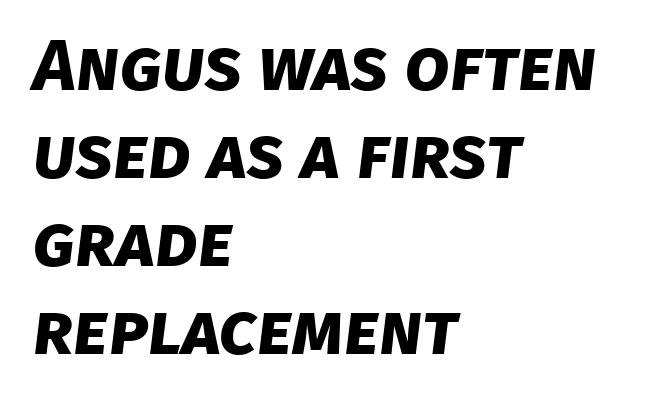
The image shows 72 px bold sans-serif type; set left-aligned, line spacing 1.22x, normal letter spacing, not underlined; low stroke contrast and a large x-height.
